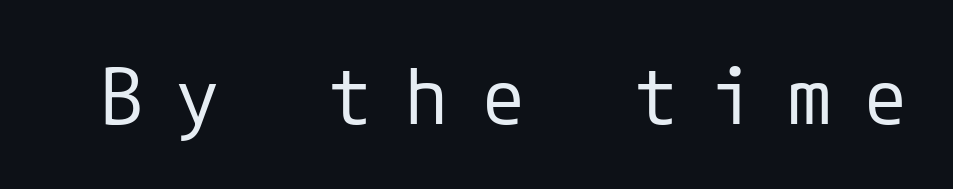
{"serif": "no", "italic": "no", "bold": "no", "weight": "regular", "width": "normal", "stroke_contrast": "low", "x_height": "medium", "underline": "no", "letter_spacing": "wide", "letter_spacing_em": 0.43, "glyph_px": 78}
